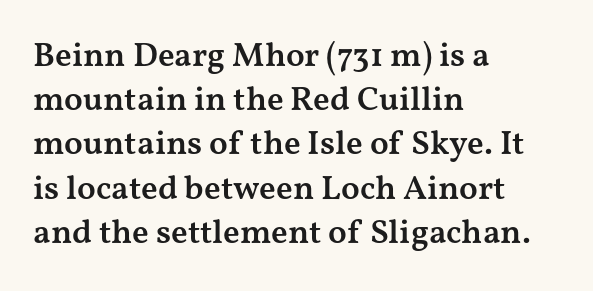
The image shows 34 px semibold, wide serif type, upright; set left-aligned, normal line spacing (1.3x), normal letter spacing, not underlined; medium stroke contrast and a medium x-height.
